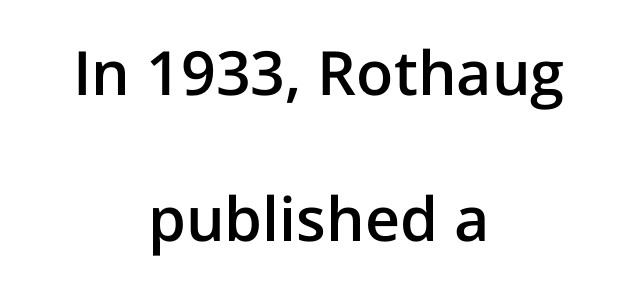
Q: Is the text bold? A: Semi-bold.
Q: Is the text italic (slanted)? A: No, it is upright.
Q: Is the typeface a serif or a sans-serif typeface? A: Sans-serif.
Q: Is the text underlined? A: No.
Q: How is the paragraph aligned? A: Centered.
Q: Is the spacing between letters normal or unusually wide? A: Normal.
Q: Is the spacing between lines tight, normal or loose? A: Loose.
Q: Width (condensed, normal, or wide)? A: Normal.
Q: Stroke contrast? A: Low.
Q: x-height? A: Medium.
Q: Monospaced? A: No.
